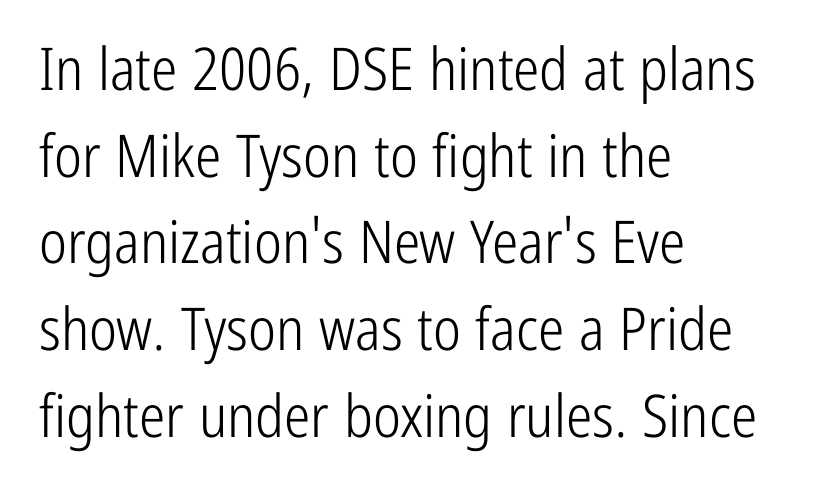
{"serif": "no", "italic": "no", "bold": "no", "weight": "light", "width": "condensed", "stroke_contrast": "low", "x_height": "medium", "monospaced": "no", "underline": "no", "align": "left", "line_spacing": "normal", "line_spacing_ratio": 1.47, "letter_spacing": "normal", "letter_spacing_em": 0.0, "glyph_px": 59}
